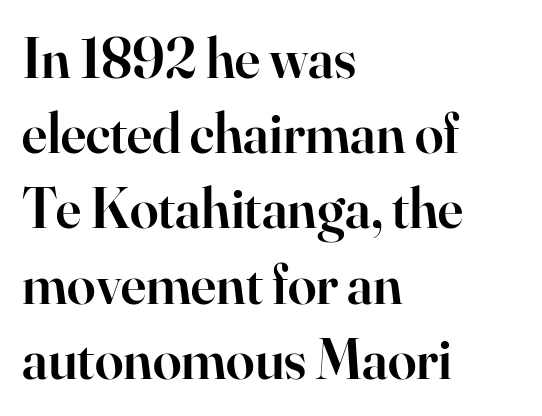
Q: Is the text bold? A: Semi-bold.
Q: Is the text italic (slanted)? A: No, it is upright.
Q: Is the typeface a serif or a sans-serif typeface? A: Serif.
Q: Is the text underlined? A: No.
Q: How is the paragraph aligned? A: Left-aligned.
Q: Is the spacing between letters normal or unusually wide? A: Normal.
Q: Is the spacing between lines tight, normal or loose? A: Normal.
Q: Width (condensed, normal, or wide)? A: Normal.
Q: Stroke contrast? A: High.
Q: x-height? A: Small.
Q: Monospaced? A: No.
